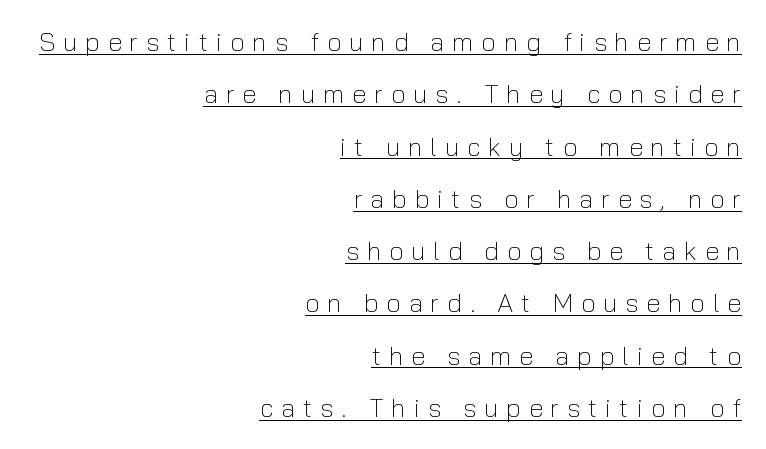
The image shows 26 px text type, upright; set right-aligned, loose line spacing (2.01x), unusually wide letter spacing (+0.3 em), underlined.
